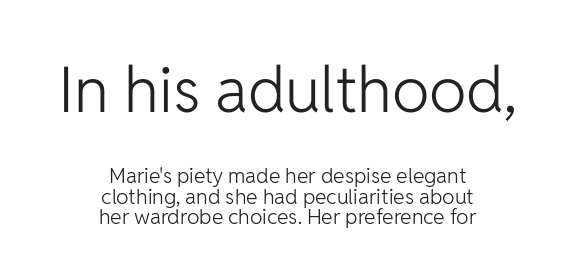
{"serif": "no", "italic": "no", "bold": "no", "weight": "light", "width": "normal", "stroke_contrast": "low", "x_height": "medium", "monospaced": "no", "underline": "no", "align": "center", "line_spacing": "tight", "line_spacing_ratio": 0.99, "letter_spacing": "normal", "letter_spacing_em": 0.0, "larger_block": "first", "size_ratio": 3.0, "glyph_px": 63}
